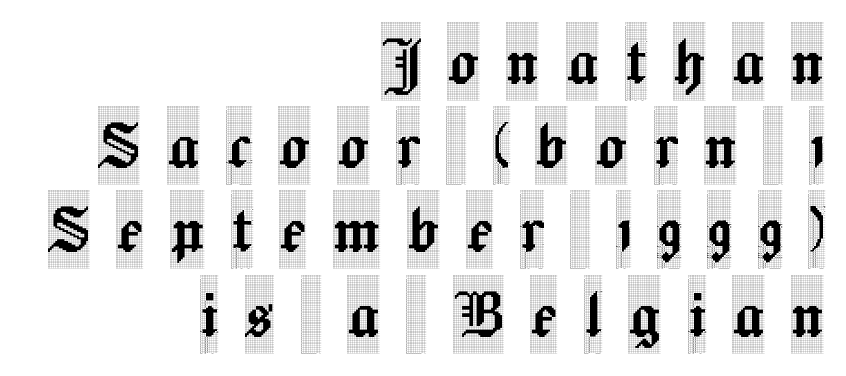
Q: Is the text italic (slanted)? A: No, it is upright.
Q: Is the typeface a serif or a sans-serif typeface? A: Serif.
Q: Is the text underlined? A: No.
Q: How is the paragraph aligned? A: Right-aligned.
Q: Is the spacing between letters normal or unusually wide? A: Unusually wide.
Q: Is the spacing between lines tight, normal or loose? A: Tight.
Q: Width (condensed, normal, or wide)? A: Condensed.
Q: x-height? A: Large.
Q: Monospaced? A: No.
